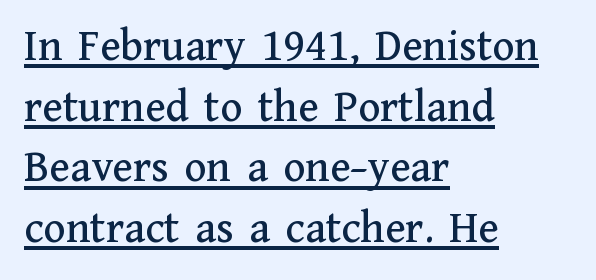
Q: Is the text italic (slanted)? A: No, it is upright.
Q: Is the typeface a serif or a sans-serif typeface? A: Serif.
Q: Is the text underlined? A: Yes.
Q: How is the paragraph aligned? A: Left-aligned.
Q: Is the spacing between letters normal or unusually wide? A: Normal.
Q: Is the spacing between lines tight, normal or loose? A: Normal.
Q: Width (condensed, normal, or wide)? A: Normal.
Q: Stroke contrast? A: Medium.
Q: x-height? A: Medium.
Q: Monospaced? A: No.
